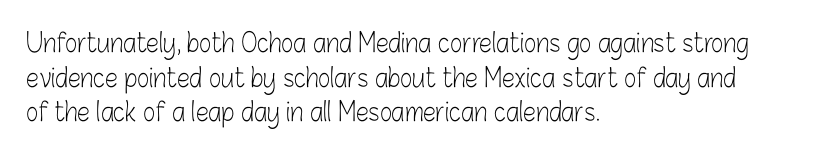
Q: Is the text bold? A: No.
Q: Is the text italic (slanted)? A: No, it is upright.
Q: Is the text underlined? A: No.
Q: How is the paragraph aligned? A: Left-aligned.
Q: Is the spacing between letters normal or unusually wide? A: Normal.
Q: Is the spacing between lines tight, normal or loose? A: Normal.
